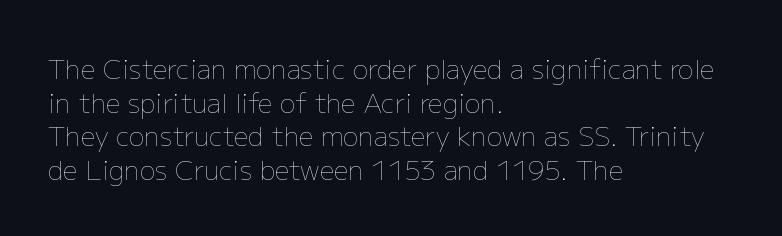
Interline gaps are of average width in this sample. In terms of posture, this sample is upright. Teacher's note: observe the even left margin — that is flush-left alignment. The cut favours lightness, reaching ordinary text weight at its darkest.
